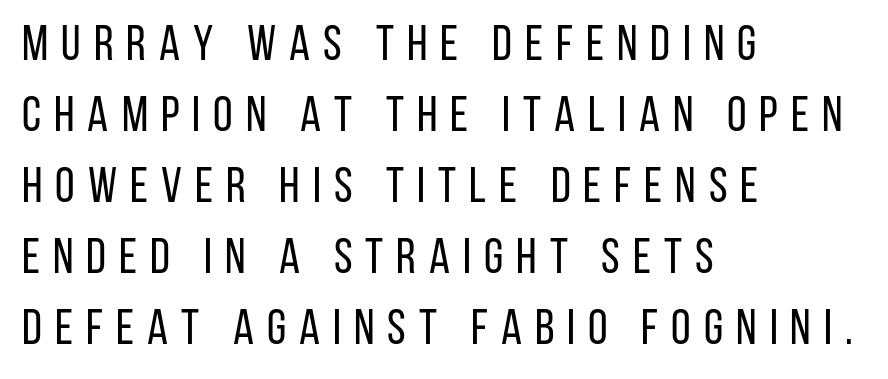
Words float on clear page, feet unadorned. The letters carry no serifs — their stems end cleanly without finishing strokes. The passage shown is typed in a proportional face where columns would drift. Which margin do the lines hug? The left one — the right edge is uneven. Is the stroke heavy? The answer is a plain regular-or-lighter.
